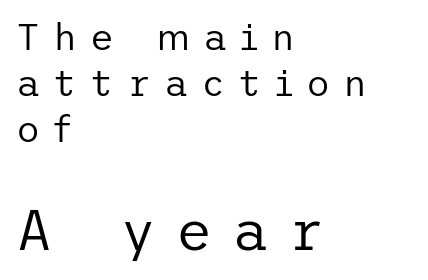
The image shows 56 px regular-weight sans-serif type, upright; set left-aligned, line spacing 1.24x, unusually wide letter spacing (+0.35 em), not underlined; the second (bottom) block is 1.51x larger; low stroke contrast and a medium x-height.
